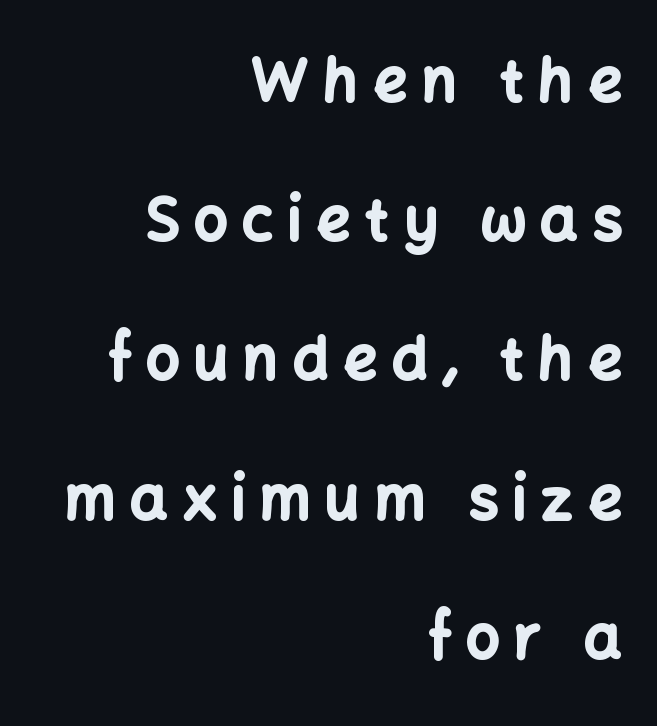
These lines have a slow, spaced-out rhythm from letter to letter. Each letter's strokes conclude bluntly, with no projecting serifs. No italicization has been applied; the sample stays upright. These lines are set flush right with a ragged left edge.
